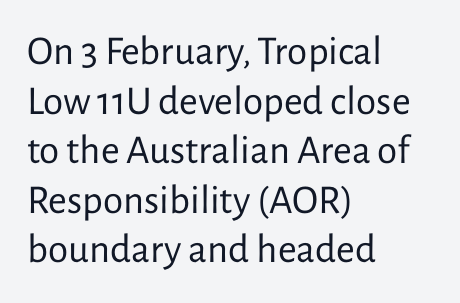
The image shows 41 px regular-weight sans-serif type, upright; set left-aligned, line spacing 1.21x, normal letter spacing, not underlined; low stroke contrast and a medium x-height.
